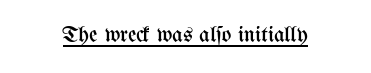
Q: Is the text bold? A: No.
Q: Is the text italic (slanted)? A: No, it is upright.
Q: Is the text underlined? A: Yes.
Q: Is the spacing between letters normal or unusually wide? A: Normal.
